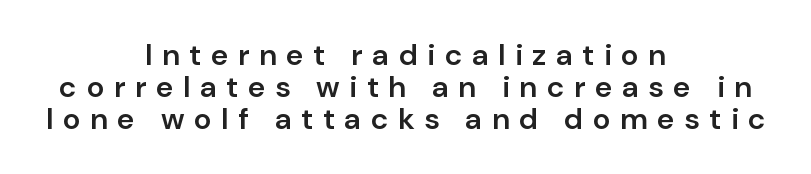
Q: Is the text bold? A: Semi-bold.
Q: Is the text italic (slanted)? A: No, it is upright.
Q: Is the typeface a serif or a sans-serif typeface? A: Sans-serif.
Q: Is the text underlined? A: No.
Q: How is the paragraph aligned? A: Centered.
Q: Is the spacing between letters normal or unusually wide? A: Unusually wide.
Q: Is the spacing between lines tight, normal or loose? A: Tight.
Q: Width (condensed, normal, or wide)? A: Normal.
Q: Stroke contrast? A: Low.
Q: x-height? A: Medium.
Q: Monospaced? A: No.
